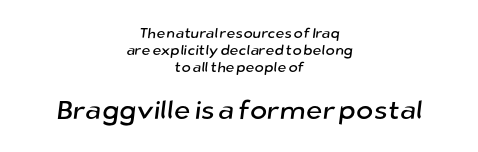
{"underline": "no", "align": "center", "line_spacing_ratio": 1.23, "letter_spacing": "normal", "letter_spacing_em": 0.0, "larger_block": "second", "size_ratio": 1.86, "glyph_px": 26}
